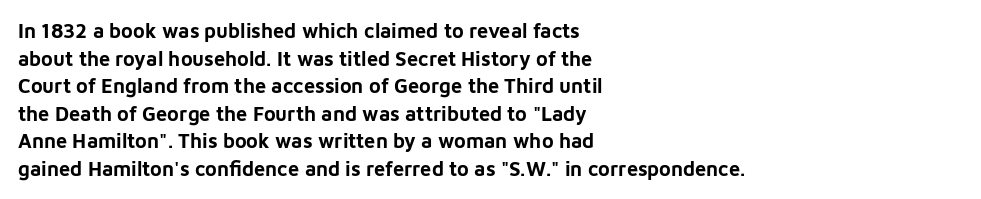
{"italic": "no", "bold": "yes", "underline": "no", "align": "left", "line_spacing": "normal", "line_spacing_ratio": 1.38, "letter_spacing": "normal", "letter_spacing_em": 0.0, "glyph_px": 20}
